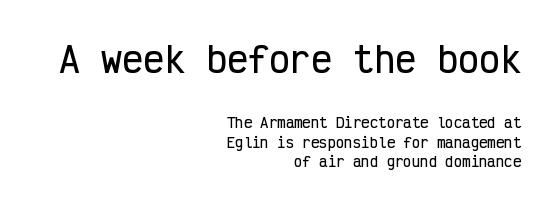
Spacing between characters is what you'd get straight out of the box. Scale decreases going downward across the two blocks. Each letter, wide or thin by design, is forced into the same width here. Quick note: interline space is typical.
